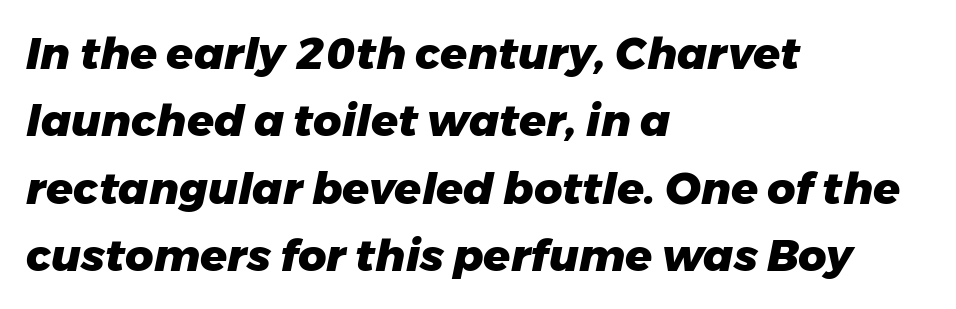
The image shows 44 px heavy type, italic (leaning right); set left-aligned, normal line spacing (1.53x), normal letter spacing, not underlined; low stroke contrast and a medium x-height.
